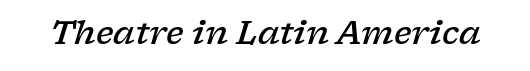
Q: Is the text bold? A: Semi-bold.
Q: Is the text italic (slanted)? A: Yes, it leans right by about 17 degrees.
Q: Is the typeface a serif or a sans-serif typeface? A: Serif.
Q: Is the text underlined? A: No.
Q: Is the spacing between letters normal or unusually wide? A: Normal.
Q: Width (condensed, normal, or wide)? A: Wide.
Q: Stroke contrast? A: Low.
Q: x-height? A: Medium.
Q: Monospaced? A: No.
